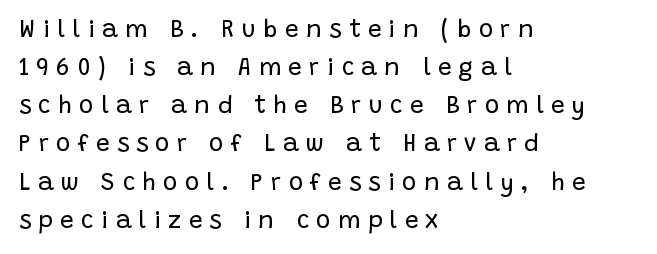
Q: Is the text bold? A: No.
Q: Is the text italic (slanted)? A: No, it is upright.
Q: Is the text underlined? A: No.
Q: How is the paragraph aligned? A: Left-aligned.
Q: Is the spacing between letters normal or unusually wide? A: Unusually wide.
Q: Is the spacing between lines tight, normal or loose? A: Normal.
